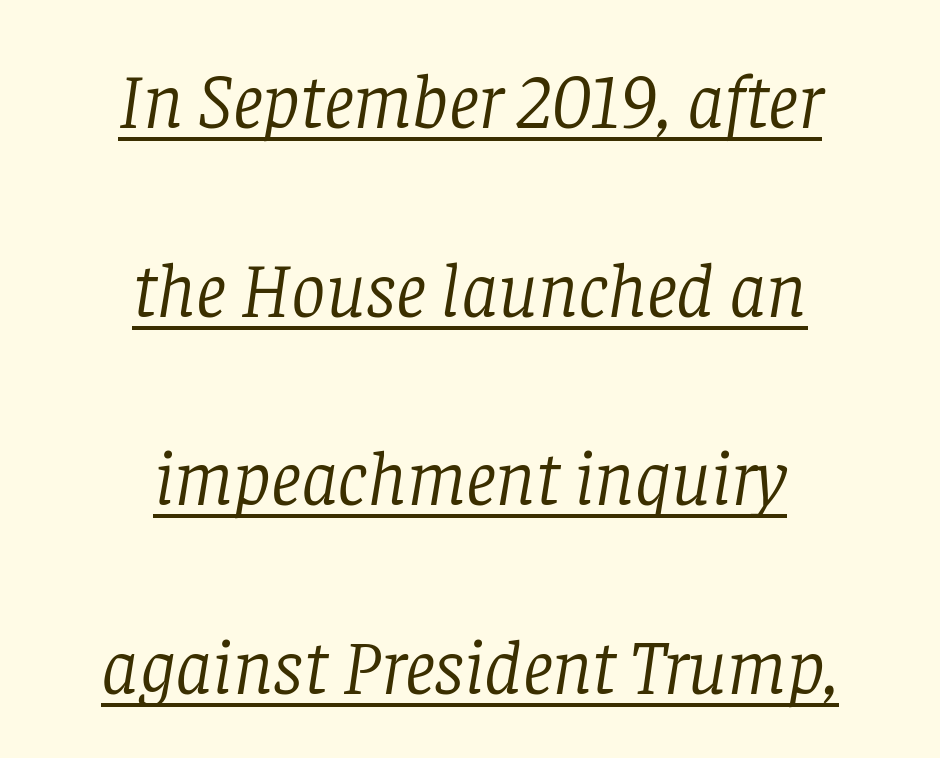
{"serif": "yes", "italic": "yes", "lean": "right", "slant_degrees": 8, "bold": "no", "weight": "light", "width": "normal", "stroke_contrast": "low", "x_height": "large", "monospaced": "no", "underline": "yes", "align": "center", "line_spacing": "loose", "line_spacing_ratio": 2.45, "letter_spacing": "normal", "letter_spacing_em": 0.0, "glyph_px": 77}
